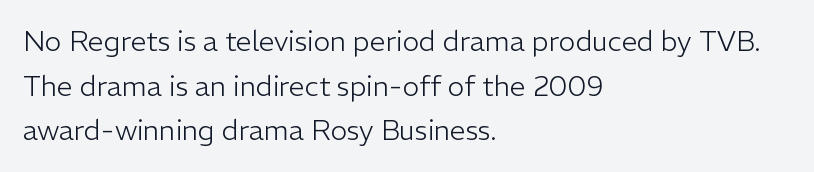
One glance says typical: line gaps are just what's usual. Layout note: lines flush left. I'd call this a sans setting — the letters go barefoot. Check the space under the baseline: it is left empty.
